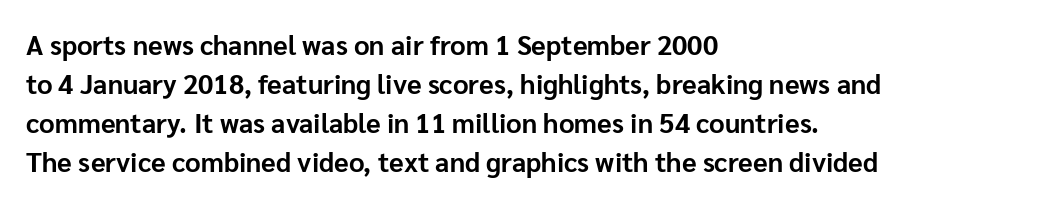
The image shows 27 px bold type, upright; set left-aligned, normal line spacing (1.45x), normal letter spacing, not underlined.
